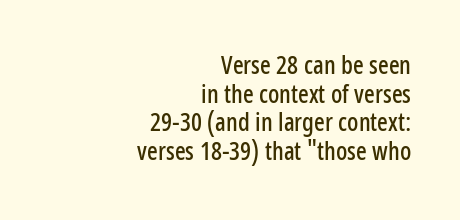
{"italic": "no", "underline": "no", "align": "right", "line_spacing": "tight", "line_spacing_ratio": 1.15, "letter_spacing": "normal", "letter_spacing_em": 0.0, "glyph_px": 25}
